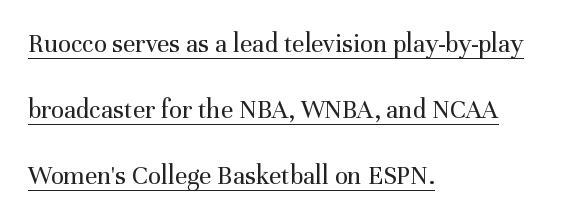
Q: Is the text bold? A: No.
Q: Is the text italic (slanted)? A: No, it is upright.
Q: Is the text underlined? A: Yes.
Q: How is the paragraph aligned? A: Left-aligned.
Q: Is the spacing between letters normal or unusually wide? A: Normal.
Q: Is the spacing between lines tight, normal or loose? A: Loose.
